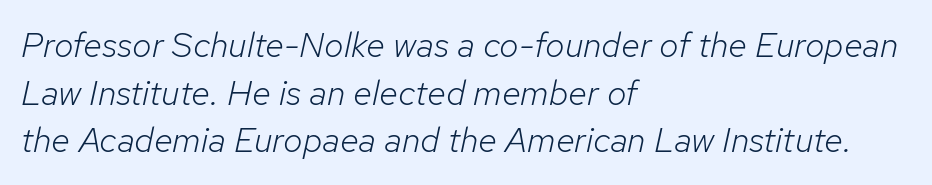
The image shows 35 px light type, italic (leaning right); set left-aligned, normal line spacing (1.36x), normal letter spacing, not underlined; low stroke contrast and a medium x-height.
